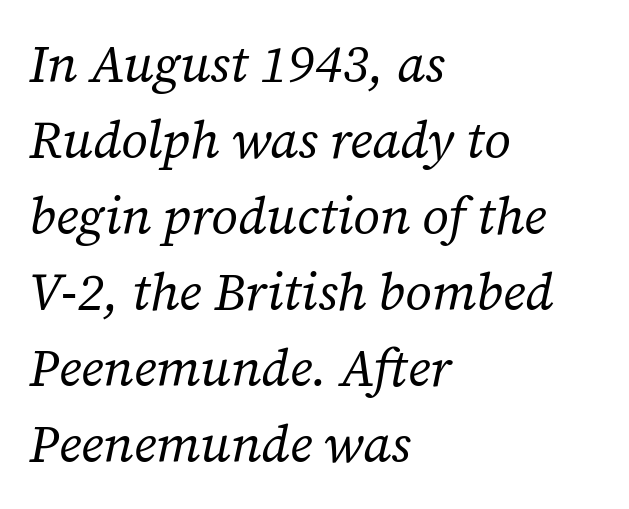
This sample uses an oblique cut, with every glyph tilted off the vertical. Small tapered or slab feet sit at the stroke ends, so this counts as serif. Proportional: the letters do not fall into vertical columns. Beneath every word, the page is bare. Is the letter spacing exaggerated? No — it looks like the ordinary default.
